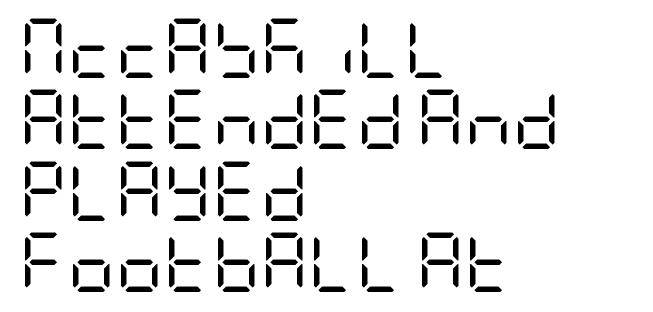
The image shows 59 px regular-weight, condensed sans-serif type, upright; set left-aligned, line spacing 1.21x, normal letter spacing, not underlined; low stroke contrast and a large x-height.
